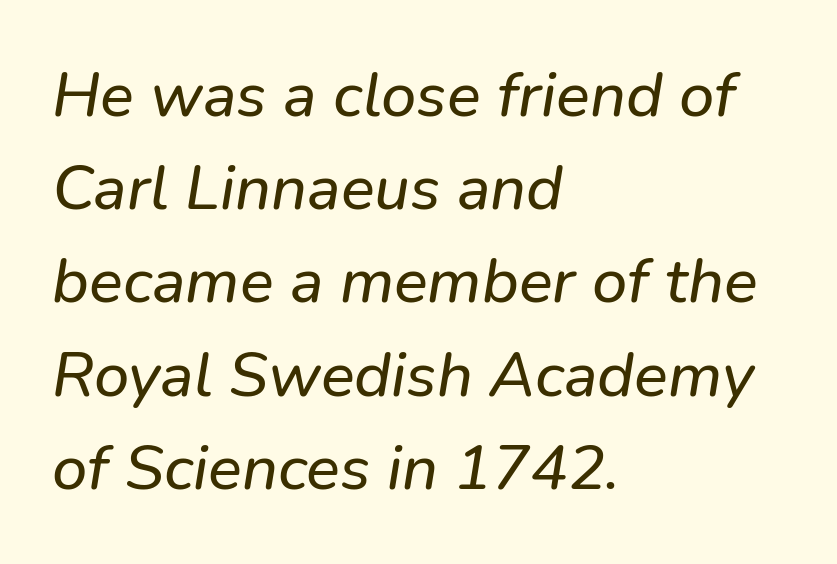
The image shows 63 px text type, italic (leaning right); set left-aligned, normal line spacing (1.48x), normal letter spacing, not underlined; low stroke contrast and a medium x-height.
